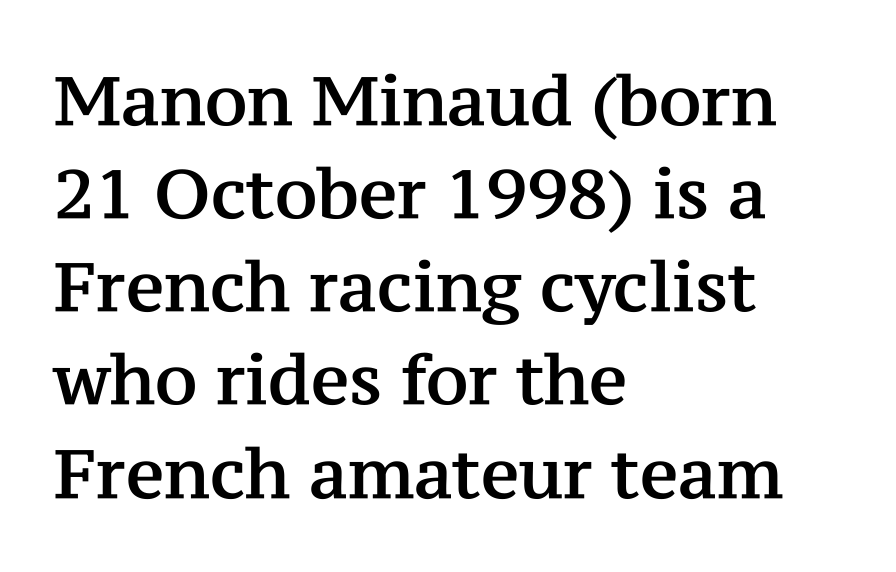
The letters carry serifs — small finishing strokes at the ends of their stems. Notice how the passage keeps a crisp vertical edge on the left only. Horizontal bands of white between lines are of average thickness. Tracking value appears to be zero — textbook default spacing. Characters remain perfectly vertical along every line.
